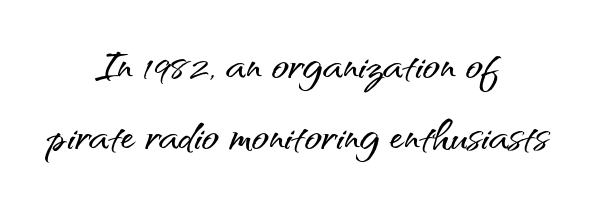
Default kerning and tracking; the words read as compact shapes. The rendering uses natural spacing where letterforms have individual widths. Plain, unruled lines of type. Every row of glyphs is offset so its center matches the block's center. Stroke terminals: plain, sans-serif.
